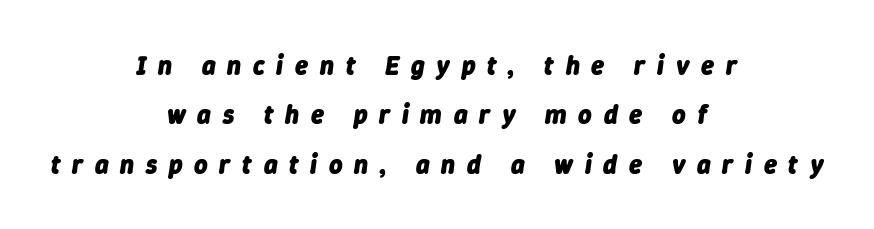
Each word looks stretched out because of the extra space between its letters. Does the lettering tilt? It does — this is italic. Successive baselines arrive slowly, with a big drop between each. As a designer I'd log this as weight 700, bold.
